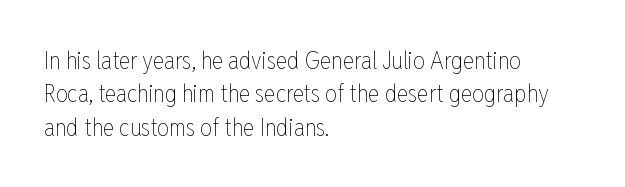
The image shows 24 px text type, upright; set left-aligned, normal line spacing (1.39x), normal letter spacing, not underlined.
